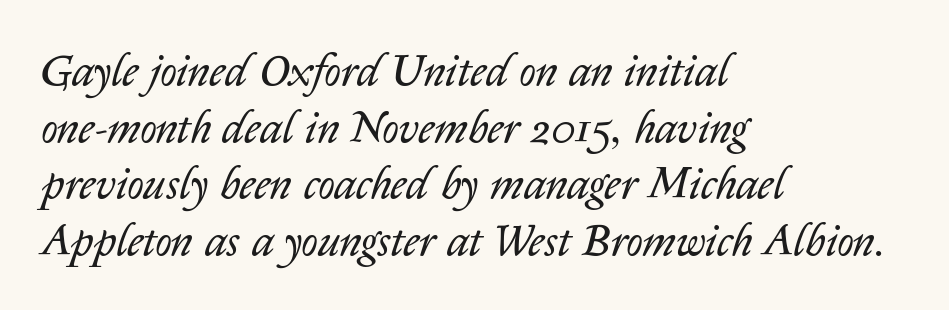
{"italic": "yes", "lean": "right", "slant_degrees": 14, "bold": "no", "weight": "regular", "width": "normal", "stroke_contrast": "low", "x_height": "medium", "monospaced": "no", "underline": "no", "align": "left", "line_spacing": "normal", "line_spacing_ratio": 1.26, "letter_spacing": "normal", "letter_spacing_em": 0.0, "glyph_px": 45}
